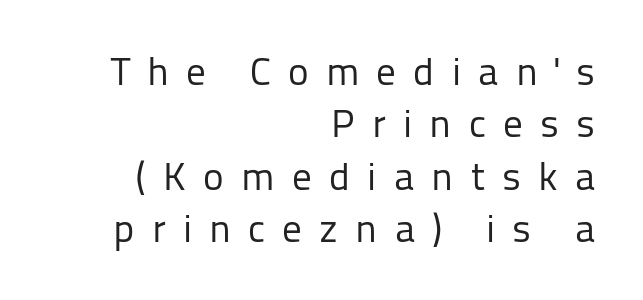
The image shows 39 px regular-weight sans-serif type, upright; set right-aligned, normal line spacing (1.34x), unusually wide letter spacing (+0.44 em), not underlined; low stroke contrast and a medium x-height.
